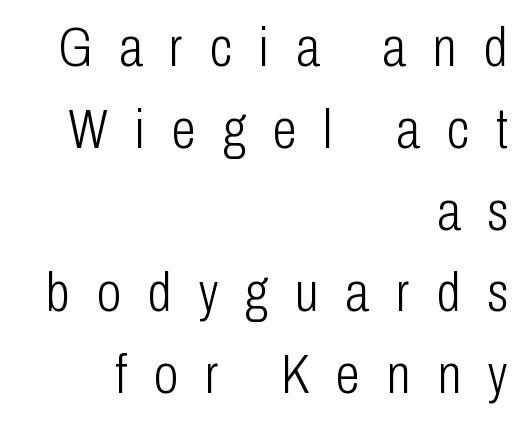
Compared with typical paragraphs, the rows here are spaced about the same. The face used here is a sans, in the tradition of grotesques and geometrics. Underline: absent. The gaps between neighbouring characters are conspicuously large. Stem width sits at or under what a default text font uses. Line ends are locked; line starts wander.
